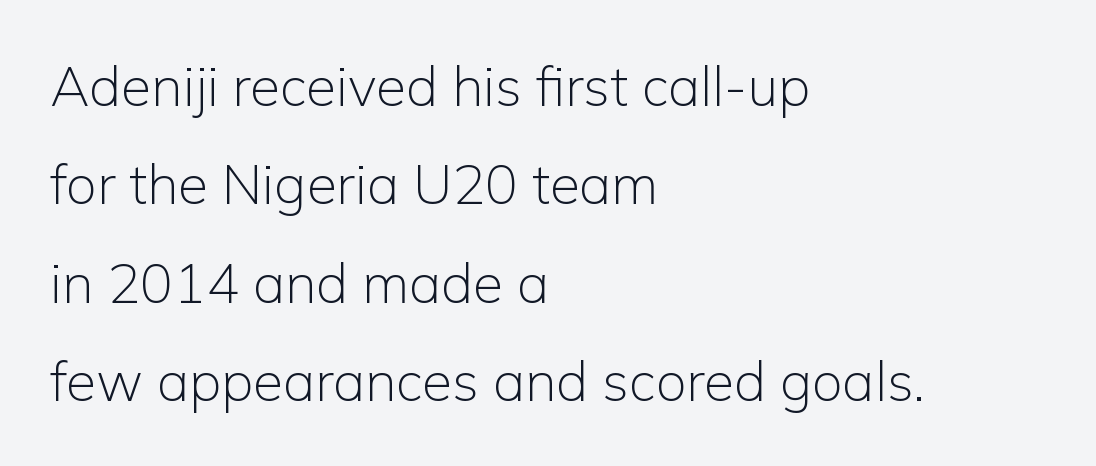
The image shows 55 px light sans-serif type, upright; set left-aligned, line spacing 1.79x, normal letter spacing, not underlined; low stroke contrast and a medium x-height.
